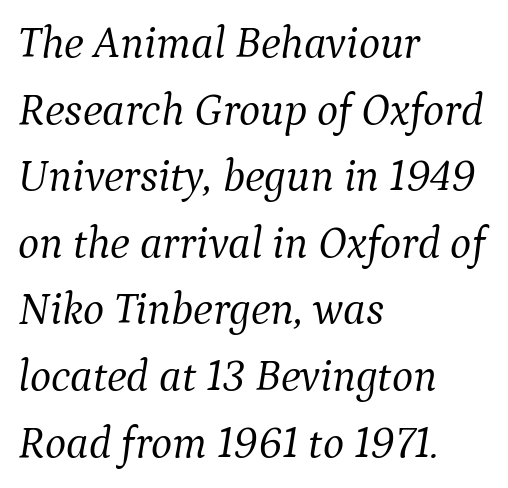
{"serif": "yes", "italic": "yes", "lean": "right", "slant_degrees": 9, "bold": "no", "weight": "light", "width": "normal", "stroke_contrast": "medium", "x_height": "medium", "monospaced": "no", "underline": "no", "align": "left", "line_spacing": "normal", "line_spacing_ratio": 1.48, "letter_spacing": "normal", "letter_spacing_em": 0.0, "glyph_px": 45}
